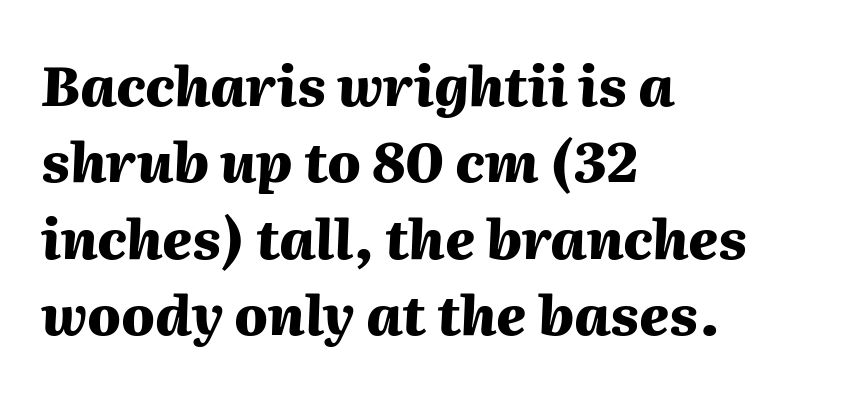
Q: Is the text bold? A: Yes.
Q: Is the text italic (slanted)? A: Yes, it leans right by about 2 degrees.
Q: Is the text underlined? A: No.
Q: How is the paragraph aligned? A: Left-aligned.
Q: Is the spacing between letters normal or unusually wide? A: Normal.
Q: Is the spacing between lines tight, normal or loose? A: Normal.
Q: Width (condensed, normal, or wide)? A: Normal.
Q: Stroke contrast? A: Medium.
Q: x-height? A: Medium.
Q: Monospaced? A: No.
